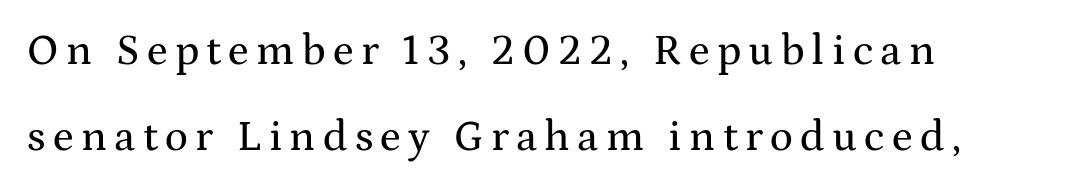
{"serif": "yes", "italic": "no", "width": "wide", "stroke_contrast": "medium", "x_height": "medium", "monospaced": "no", "underline": "no", "align": "left", "line_spacing": "loose", "line_spacing_ratio": 1.99, "glyph_px": 43}
